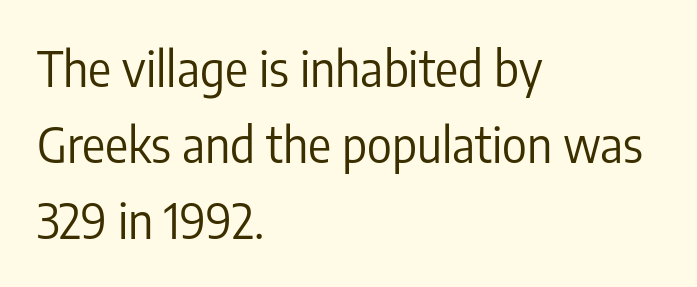
Q: Is the text bold? A: No.
Q: Is the text italic (slanted)? A: No, it is upright.
Q: Is the typeface a serif or a sans-serif typeface? A: Sans-serif.
Q: Is the text underlined? A: No.
Q: How is the paragraph aligned? A: Left-aligned.
Q: Is the spacing between letters normal or unusually wide? A: Normal.
Q: Is the spacing between lines tight, normal or loose? A: Normal.
Q: Width (condensed, normal, or wide)? A: Condensed.
Q: Stroke contrast? A: Low.
Q: x-height? A: Medium.
Q: Monospaced? A: No.
